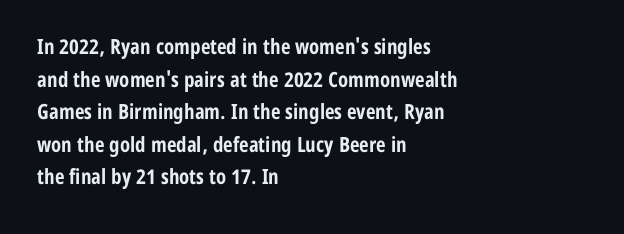
The image shows 21 px bold type, upright; set left-aligned, normal line spacing (1.55x), normal letter spacing, not underlined.
